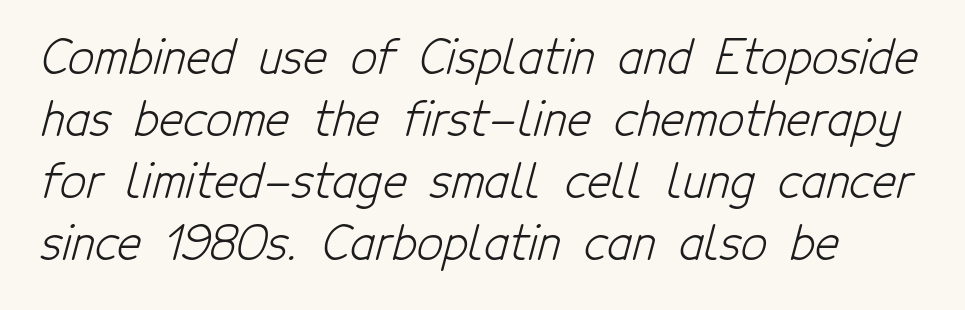
The passage shown is typeset with a sans-serif family. The gap between lines stays unmarked. Whoever set this chose a conventional vertical rhythm. The font is comparable to plain body text, perhaps lighter. These lines stack with their left ends in a neat column. The letterforms sit shoulder to shoulder at normal distance.
